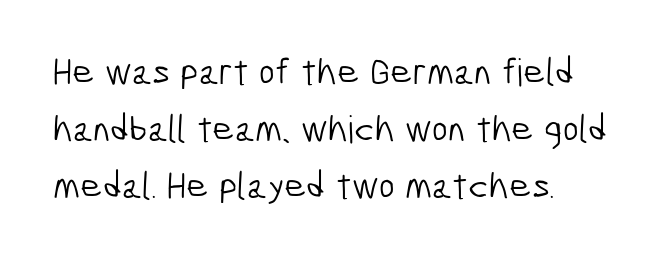
Q: Is the text bold? A: No.
Q: Is the typeface a serif or a sans-serif typeface? A: Sans-serif.
Q: Is the text underlined? A: No.
Q: Is the spacing between letters normal or unusually wide? A: Normal.
Q: Is the spacing between lines tight, normal or loose? A: Normal.
Q: Width (condensed, normal, or wide)? A: Condensed.
Q: Stroke contrast? A: Low.
Q: x-height? A: Medium.
Q: Monospaced? A: No.
